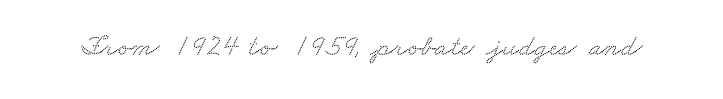
The image shows 30 px wide serif type; set normal letter spacing, not underlined; medium stroke contrast and a small x-height.
